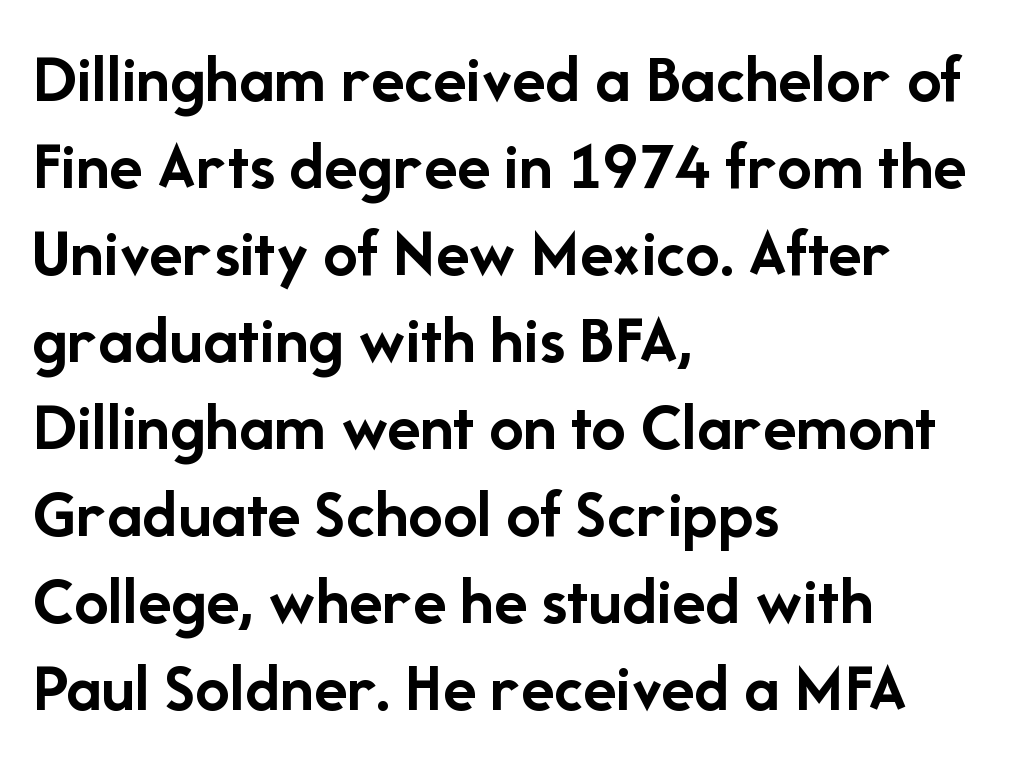
{"serif": "no", "italic": "no", "bold": "yes", "weight": "semibold", "width": "normal", "stroke_contrast": "low", "x_height": "medium", "monospaced": "no", "underline": "no", "align": "left", "line_spacing": "normal", "line_spacing_ratio": 1.26, "letter_spacing": "normal", "letter_spacing_em": 0.0, "glyph_px": 69}
